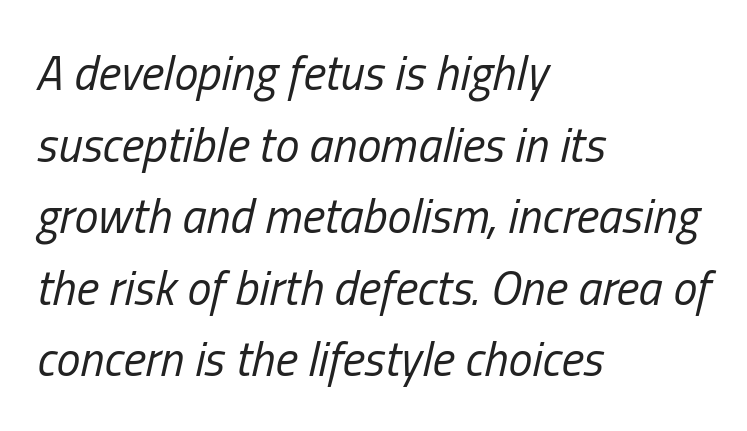
Q: Is the text bold? A: No.
Q: Is the text italic (slanted)? A: Yes, it leans right by about 13 degrees.
Q: Is the text underlined? A: No.
Q: How is the paragraph aligned? A: Left-aligned.
Q: Is the spacing between letters normal or unusually wide? A: Normal.
Q: Is the spacing between lines tight, normal or loose? A: Normal.
Q: Width (condensed, normal, or wide)? A: Condensed.
Q: Stroke contrast? A: Low.
Q: x-height? A: Medium.
Q: Monospaced? A: No.
